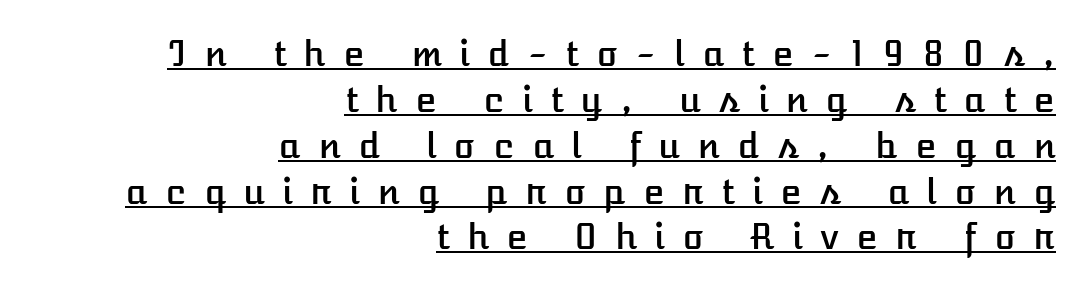
The image shows 35 px text type, upright; set right-aligned, normal line spacing (1.31x), unusually wide letter spacing (+0.5 em), underlined; low stroke contrast and a medium x-height.
